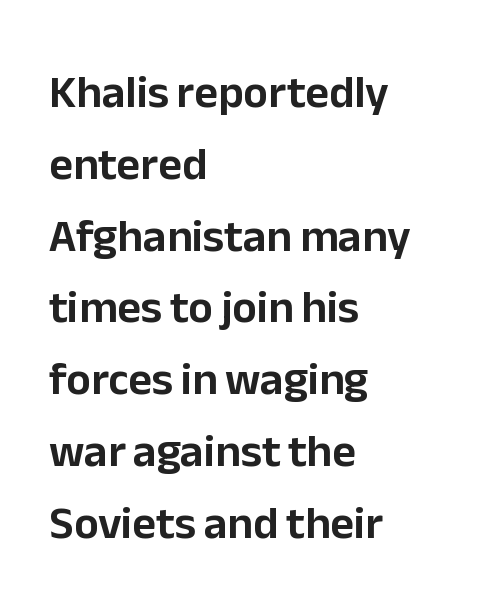
{"serif": "no", "italic": "no", "width": "normal", "stroke_contrast": "low", "x_height": "medium", "monospaced": "no", "underline": "no", "align": "left", "line_spacing": "normal", "line_spacing_ratio": 1.56, "letter_spacing": "normal", "letter_spacing_em": 0.0, "glyph_px": 46}
